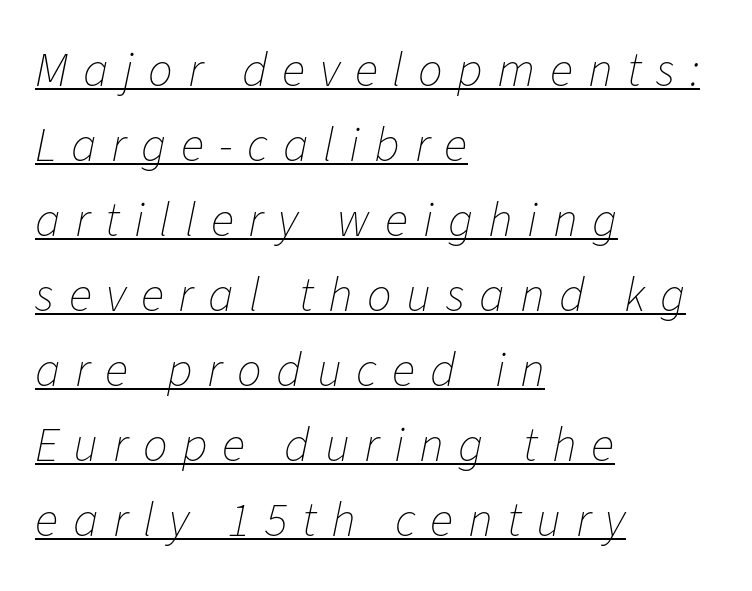
No extra ink here — the face is not bold. Reading down the column, the eye jumps a familiar distance to each next line. Tracking here is generous; glyphs stand well apart from one another. This is oblique type, the kind used for emphasis or titles.
